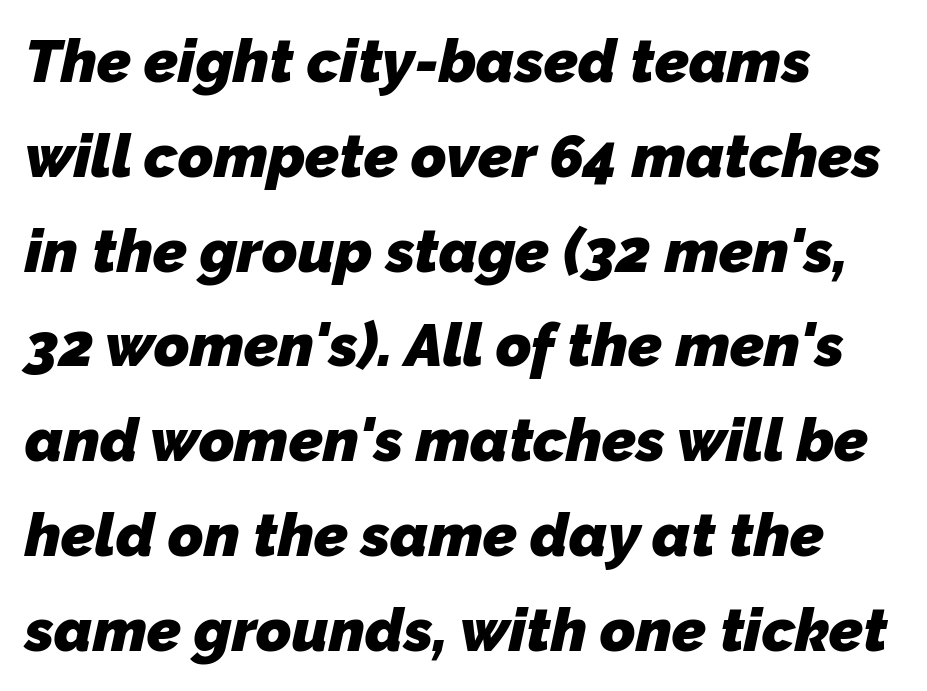
The image shows 60 px heavy sans-serif type; set left-aligned, normal line spacing (1.58x), normal letter spacing, not underlined; low stroke contrast and a medium x-height.
